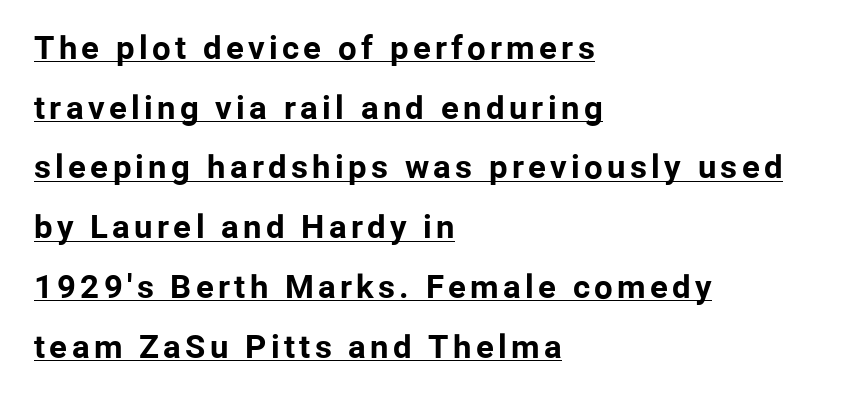
The image shows 33 px bold sans-serif type, upright; set left-aligned, line spacing 1.81x, underlined; low stroke contrast and a medium x-height.
